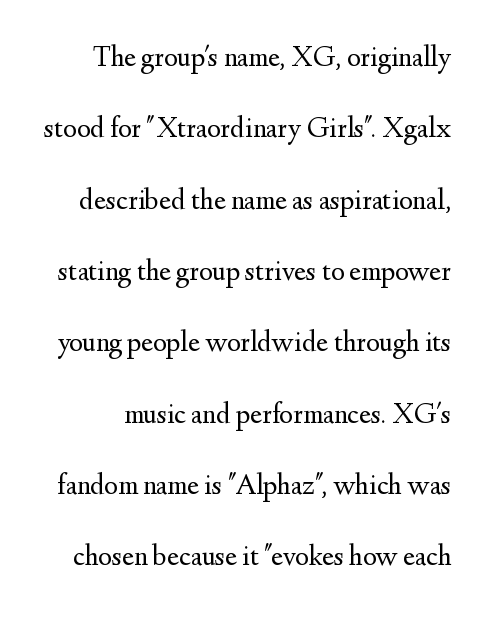
The characters display serif detailing at their extremities. The face looks like a standard text weight, possibly lighter. Vertical strokes here are truly vertical. This block would shrink considerably if given ordinary leading; it's expanded now.
